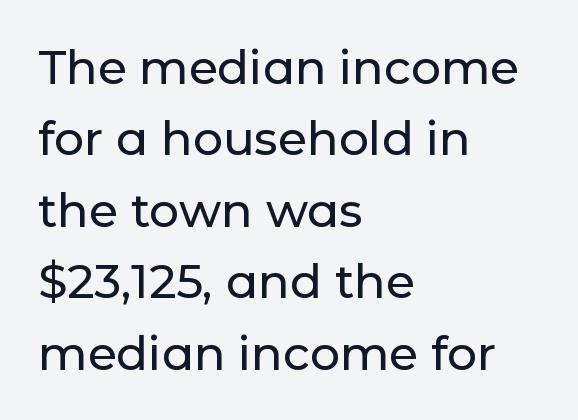
Q: Is the text italic (slanted)? A: No, it is upright.
Q: Is the typeface a serif or a sans-serif typeface? A: Sans-serif.
Q: Is the text underlined? A: No.
Q: How is the paragraph aligned? A: Left-aligned.
Q: Is the spacing between letters normal or unusually wide? A: Normal.
Q: Is the spacing between lines tight, normal or loose? A: Normal.
Q: Width (condensed, normal, or wide)? A: Normal.
Q: Stroke contrast? A: Low.
Q: x-height? A: Medium.
Q: Monospaced? A: No.
